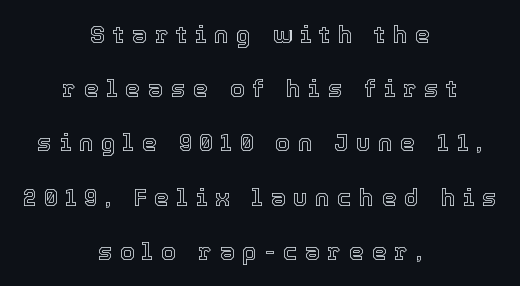
{"italic": "no", "underline": "no", "align": "center", "line_spacing": "loose", "line_spacing_ratio": 2.26, "letter_spacing": "wide", "letter_spacing_em": 0.32, "glyph_px": 24}
